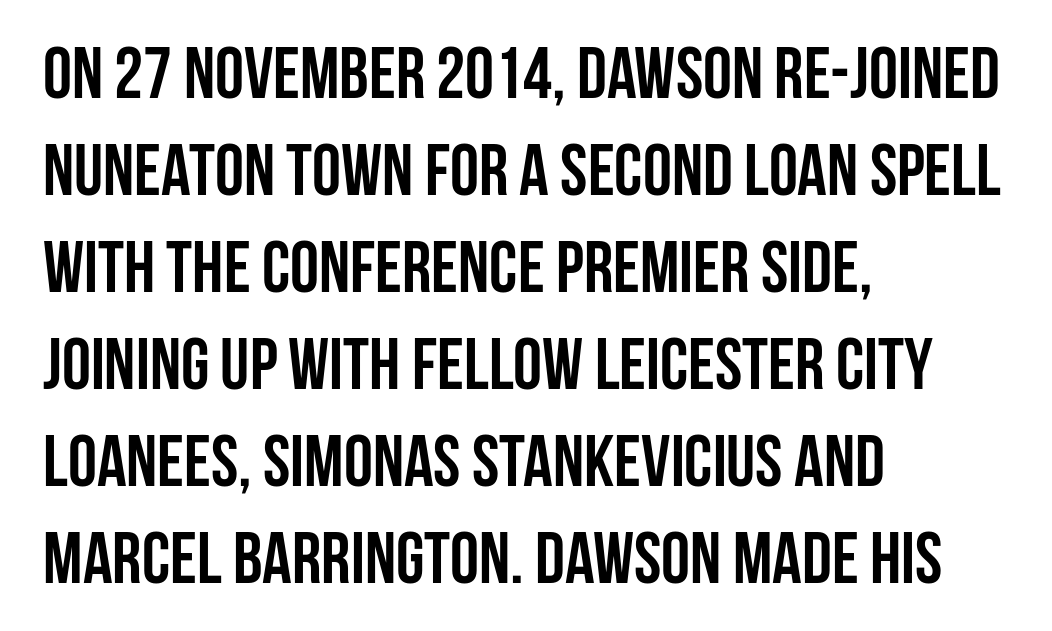
Q: Is the text bold? A: Yes.
Q: Is the text italic (slanted)? A: No, it is upright.
Q: Is the typeface a serif or a sans-serif typeface? A: Sans-serif.
Q: Is the text underlined? A: No.
Q: How is the paragraph aligned? A: Left-aligned.
Q: Is the spacing between letters normal or unusually wide? A: Normal.
Q: Is the spacing between lines tight, normal or loose? A: Normal.
Q: Width (condensed, normal, or wide)? A: Condensed.
Q: Stroke contrast? A: Low.
Q: x-height? A: Large.
Q: Monospaced? A: No.
